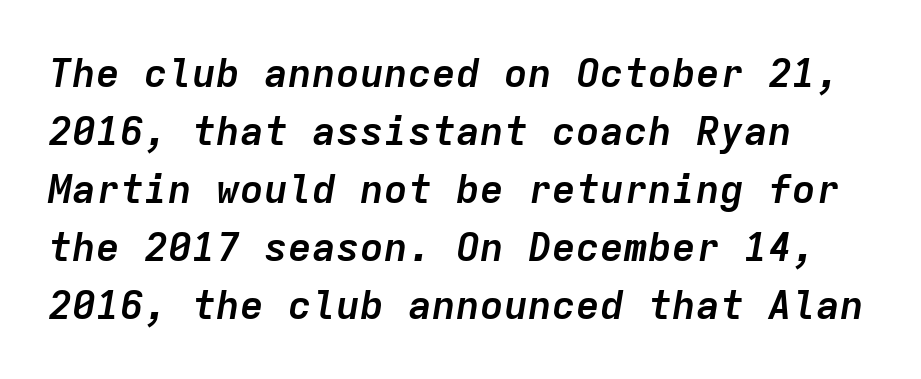
{"italic": "yes", "lean": "right", "slant_degrees": 9, "bold": "yes", "weight": "semibold", "width": "normal", "stroke_contrast": "low", "x_height": "medium", "monospaced": "yes", "underline": "no", "line_spacing": "normal", "line_spacing_ratio": 1.45, "letter_spacing": "normal", "letter_spacing_em": 0.0, "glyph_px": 40}
